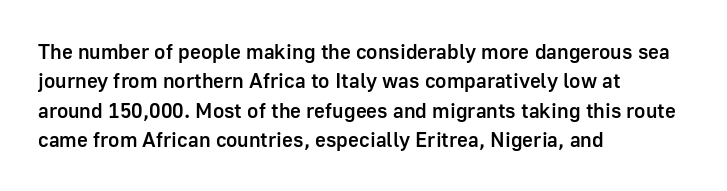
Q: Is the text bold? A: Semi-bold.
Q: Is the text italic (slanted)? A: No, it is upright.
Q: Is the text underlined? A: No.
Q: How is the paragraph aligned? A: Left-aligned.
Q: Is the spacing between letters normal or unusually wide? A: Normal.
Q: Is the spacing between lines tight, normal or loose? A: Normal.
